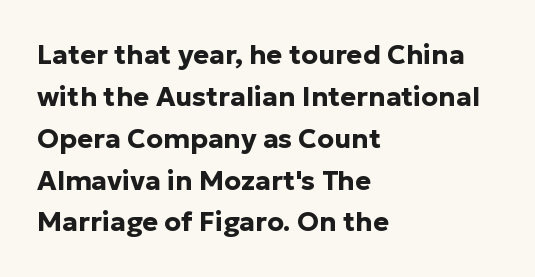
The image shows 27 px bold type, upright; set left-aligned, normal line spacing (1.55x), normal letter spacing, not underlined.
